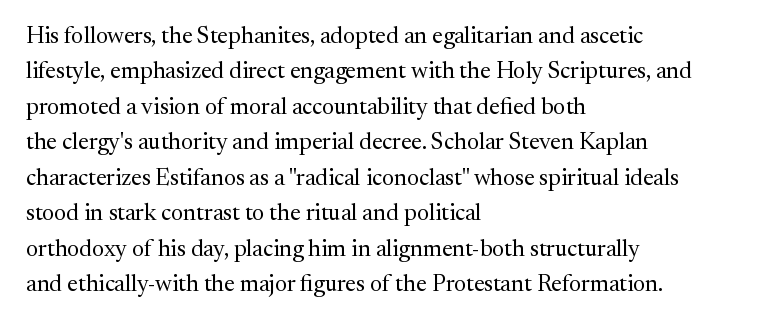
Q: Is the text bold? A: No.
Q: Is the text italic (slanted)? A: No, it is upright.
Q: Is the text underlined? A: No.
Q: How is the paragraph aligned? A: Left-aligned.
Q: Is the spacing between letters normal or unusually wide? A: Normal.
Q: Is the spacing between lines tight, normal or loose? A: Normal.
